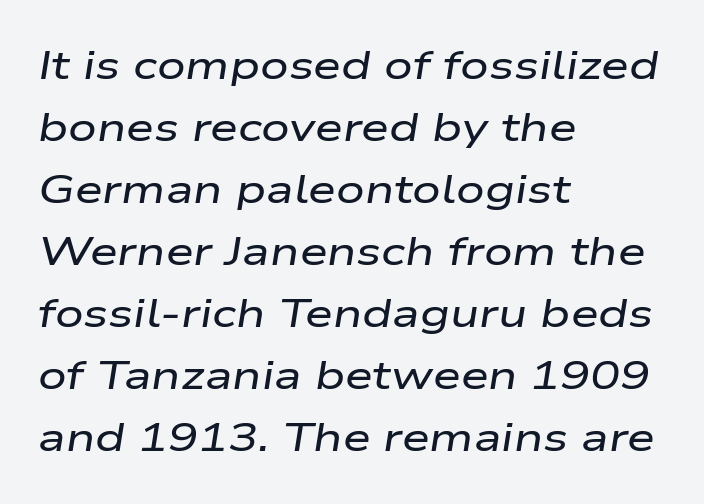
Every row of glyphs begins at an identical x-position on the left. The passage shown leans; its letterforms are oblique. No extra tracking has been applied to these lines. The rendering uses a moderate line-height, typical for paragraphs.
